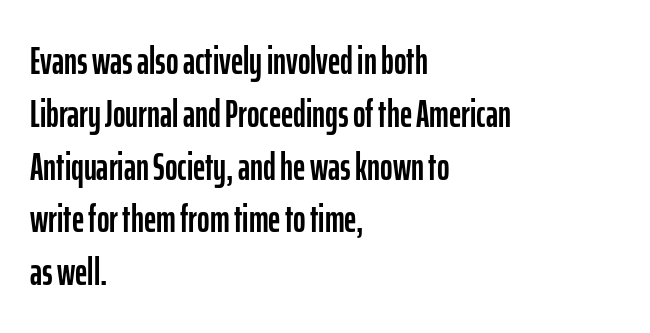
{"serif": "no", "italic": "no", "width": "condensed", "stroke_contrast": "low", "x_height": "medium", "monospaced": "no", "underline": "no", "align": "left", "line_spacing": "normal", "line_spacing_ratio": 1.39, "letter_spacing": "normal", "letter_spacing_em": 0.0, "glyph_px": 38}
